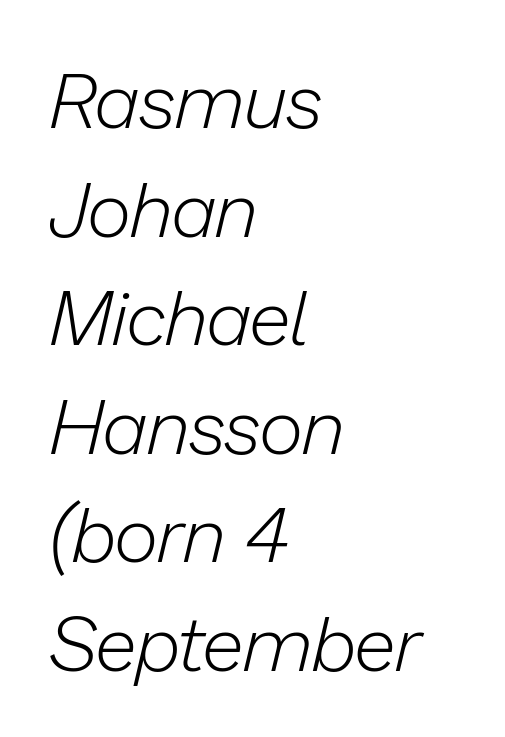
Q: Is the text bold? A: No.
Q: Is the text italic (slanted)? A: Yes, it leans right by about 13 degrees.
Q: Is the text underlined? A: No.
Q: How is the paragraph aligned? A: Left-aligned.
Q: Is the spacing between letters normal or unusually wide? A: Normal.
Q: Is the spacing between lines tight, normal or loose? A: Normal.
Q: Width (condensed, normal, or wide)? A: Normal.
Q: Stroke contrast? A: Low.
Q: x-height? A: Medium.
Q: Monospaced? A: No.
